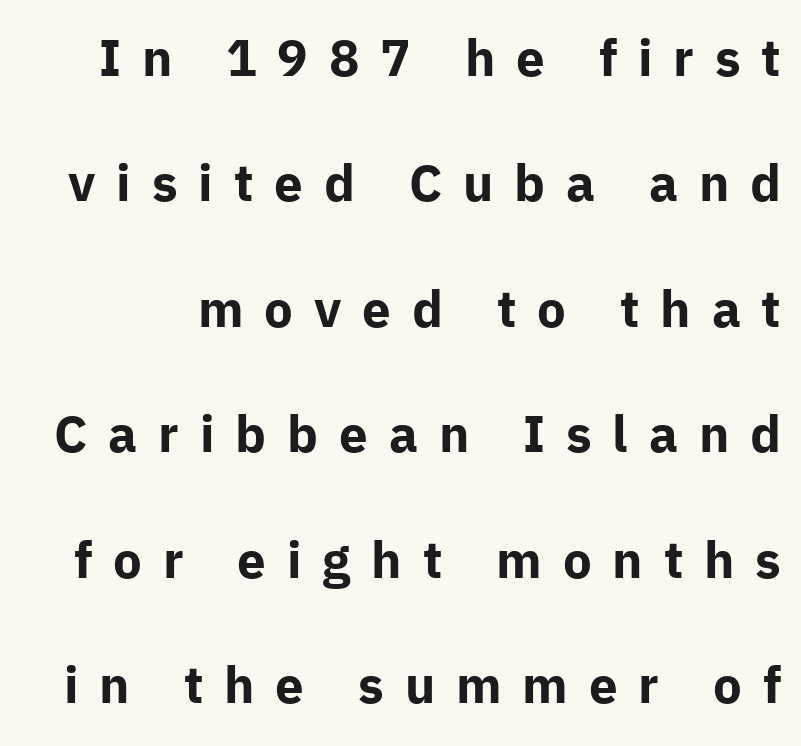
Q: Is the text bold? A: Yes.
Q: Is the text italic (slanted)? A: No, it is upright.
Q: Is the typeface a serif or a sans-serif typeface? A: Sans-serif.
Q: Is the text underlined? A: No.
Q: Is the spacing between letters normal or unusually wide? A: Unusually wide.
Q: Is the spacing between lines tight, normal or loose? A: Loose.
Q: Width (condensed, normal, or wide)? A: Normal.
Q: Stroke contrast? A: Low.
Q: x-height? A: Medium.
Q: Monospaced? A: No.
